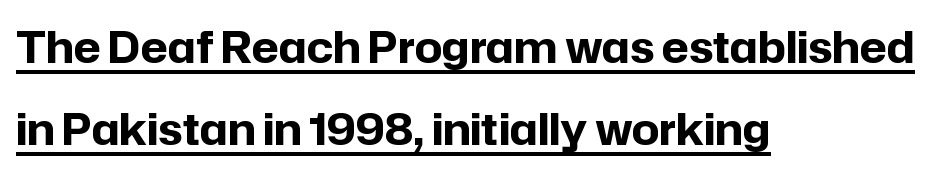
The glyphs in this specimen are sans serif. Italic? Not at all — the glyphs are vertical. The rendering uses natural spacing where letterforms have individual widths. The type is set solid horizontally, with unmodified tracking. Horizontal bands of white between lines are thick stripes. Honestly, the underline is the first thing you notice here.
